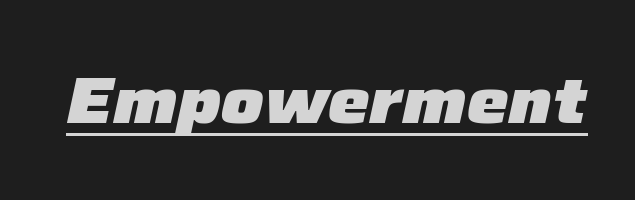
Q: Is the text bold? A: Yes.
Q: Is the text italic (slanted)? A: Yes, it leans right by about 12 degrees.
Q: Is the text underlined? A: Yes.
Q: Is the spacing between letters normal or unusually wide? A: Normal.
Q: Width (condensed, normal, or wide)? A: Normal.
Q: Stroke contrast? A: Low.
Q: x-height? A: Medium.
Q: Monospaced? A: No.
